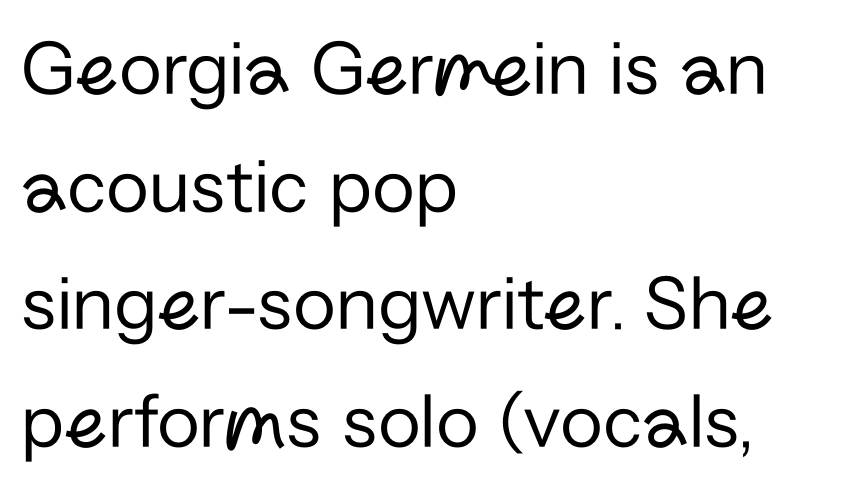
The image shows 79 px regular-weight sans-serif type, upright; set left-aligned, normal line spacing (1.49x), normal letter spacing, not underlined; low stroke contrast and a medium x-height.
